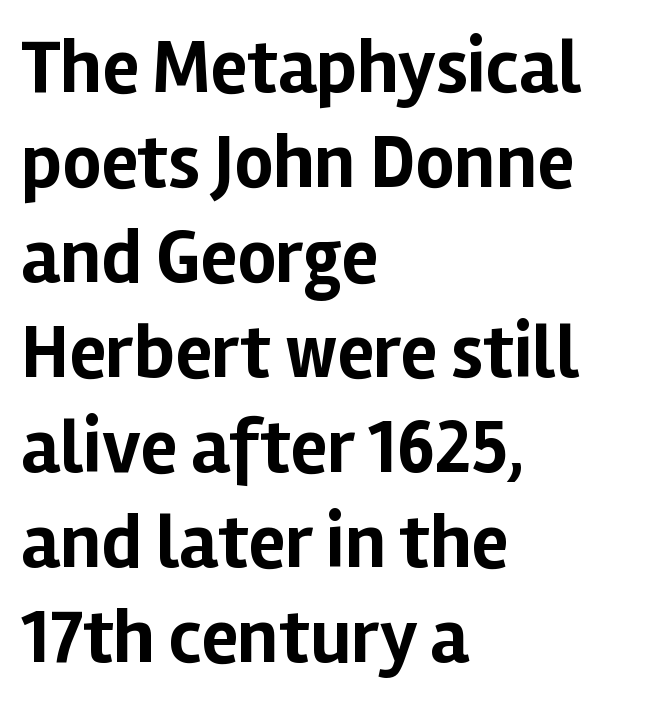
The image shows 76 px bold sans-serif type, upright; set left-aligned, normal line spacing (1.25x), normal letter spacing, not underlined; low stroke contrast and a medium x-height.
